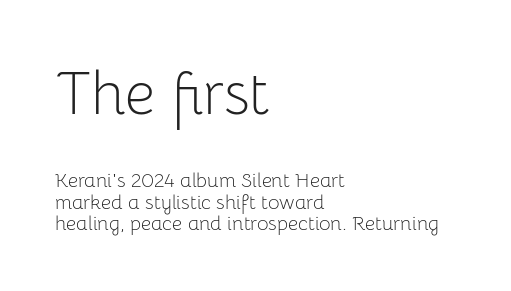
Q: Is the text bold? A: No.
Q: Is the text italic (slanted)? A: No, it is upright.
Q: Is the typeface a serif or a sans-serif typeface? A: Sans-serif.
Q: Is the text underlined? A: No.
Q: How is the paragraph aligned? A: Left-aligned.
Q: Is the spacing between letters normal or unusually wide? A: Normal.
Q: Is the spacing between lines tight, normal or loose? A: Tight.
Q: Which block of text is set in a larger size, the first (top) or the second (bottom)? A: The first (top) one.
Q: Width (condensed, normal, or wide)? A: Normal.
Q: Stroke contrast? A: Low.
Q: x-height? A: Medium.
Q: Monospaced? A: No.
